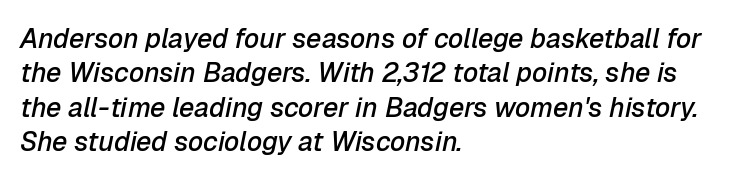
{"italic": "yes", "lean": "right", "slant_degrees": 12, "bold": "semi", "underline": "no", "align": "left", "line_spacing": "normal", "line_spacing_ratio": 1.27, "letter_spacing": "normal", "letter_spacing_em": 0.0, "glyph_px": 27}
